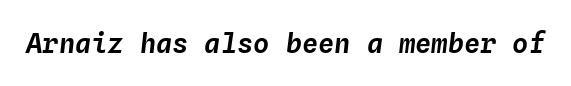
The image shows 27 px text type, italic (leaning right); set normal letter spacing, not underlined.
